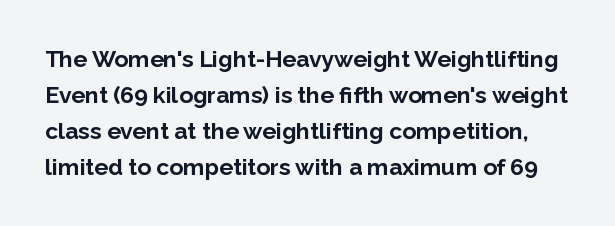
The foot of each line stays bare and open. Designer's note — italics off, roman on. Heavy-handed strokes throughout: this text is bold. Whoever set this chose a conventional vertical rhythm. How are the letters spaced? Ordinarily, with no added tracking.
